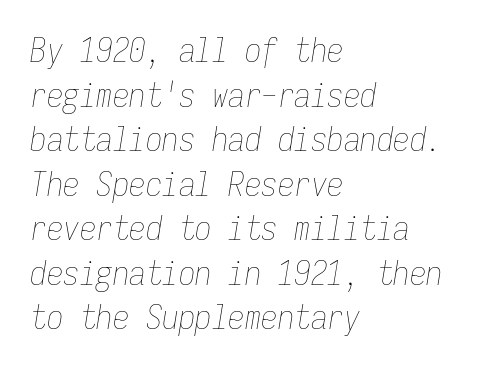
The image shows 33 px thin, condensed type, italic (leaning right), monospaced; set left-aligned, normal line spacing (1.35x), normal letter spacing, not underlined; low stroke contrast and a medium x-height.
